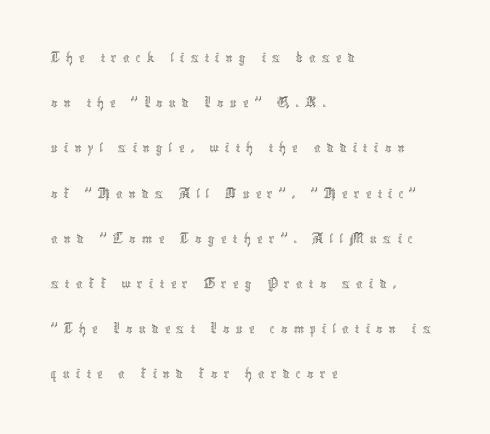
{"italic": "no", "bold": "no", "weight": "thin", "width": "condensed", "x_height": "medium", "monospaced": "no", "underline": "no", "align": "left", "line_spacing": "normal", "line_spacing_ratio": 1.37, "glyph_px": 33}
